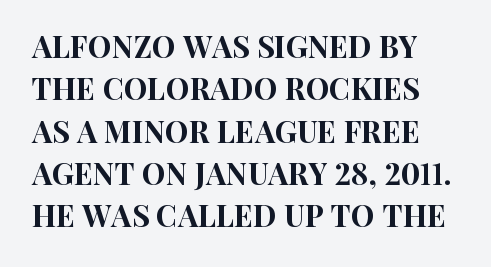
Q: Is the text italic (slanted)? A: No, it is upright.
Q: Is the typeface a serif or a sans-serif typeface? A: Sans-serif.
Q: Is the text underlined? A: No.
Q: Is the spacing between letters normal or unusually wide? A: Normal.
Q: Is the spacing between lines tight, normal or loose? A: Normal.
Q: Width (condensed, normal, or wide)? A: Condensed.
Q: Stroke contrast? A: High.
Q: x-height? A: Large.
Q: Monospaced? A: No.
